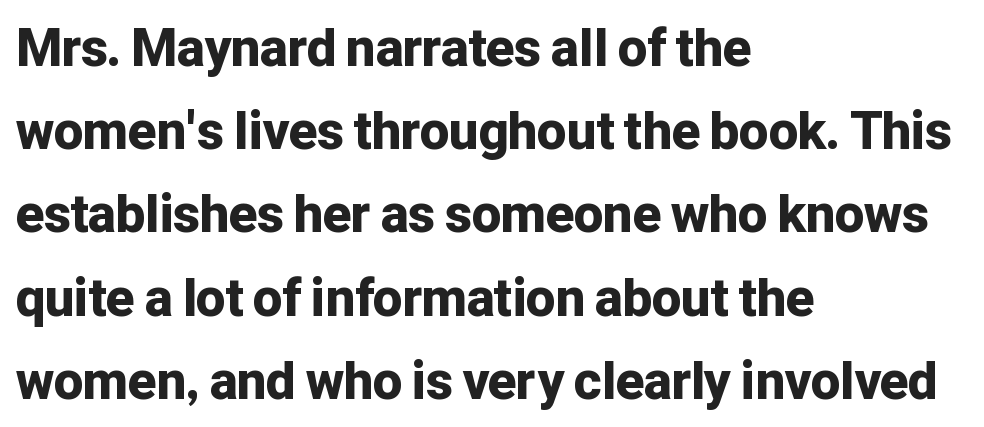
Observe the absence of serifs on each vertical stroke in this sample. The line texture is even and compact thanks to regular tracking. Compared with a centered layout, this one pins lines to the left instead. Successive baselines arrive at the customary interval. The characters look thick and weighty, a clear bold.
